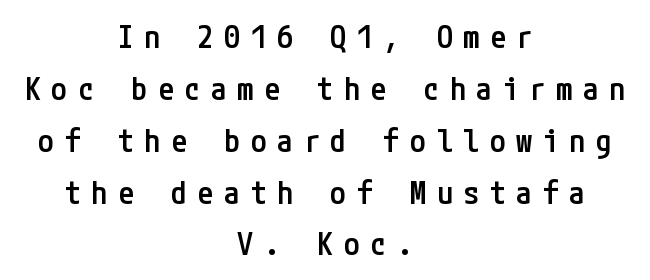
The image shows 32 px semibold, condensed sans-serif type, upright; set centered, normal line spacing (1.62x), unusually wide letter spacing (+0.33 em), not underlined; low stroke contrast and a medium x-height.
